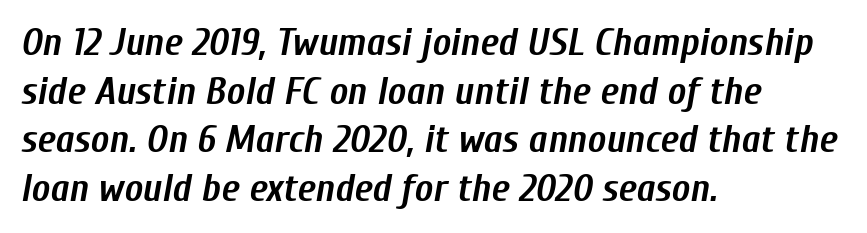
The paragraph shown leans on its left margin. Characters follow at the spacing the type designer built in. The glyphs have the mass of a bold cut. Varying glyph widths throughout — classic text-font behaviour. The vertical gap from one line to the next is medium. The whole block is typeset with a tilt.
